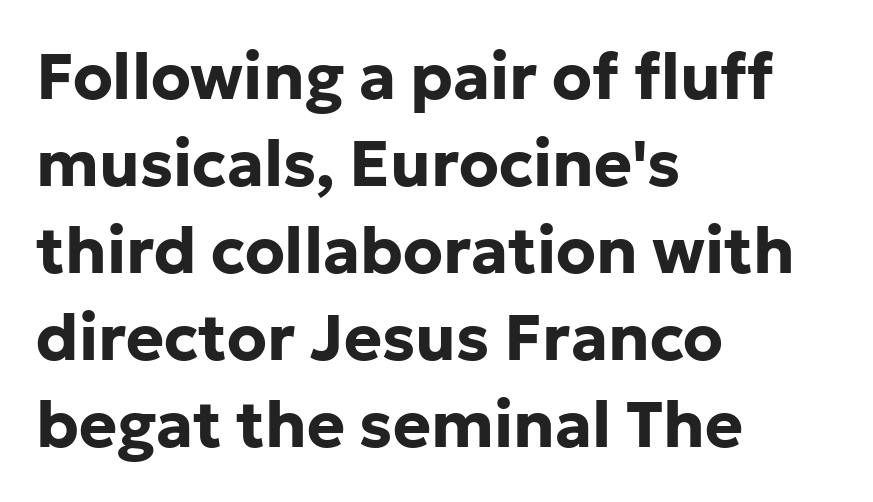
{"serif": "no", "italic": "no", "bold": "yes", "weight": "bold", "width": "normal", "stroke_contrast": "low", "x_height": "medium", "monospaced": "no", "underline": "no", "align": "left", "line_spacing": "normal", "line_spacing_ratio": 1.36, "letter_spacing": "normal", "letter_spacing_em": 0.0, "glyph_px": 64}
